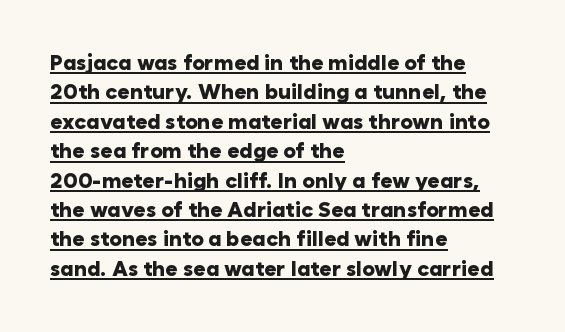
There is no visible air inserted between adjacent glyphs. I'd describe the lettering as bold — thick and assertive. How would I describe the line gaps? Plain and ordinary. These lines are set flush left with a ragged right edge.
